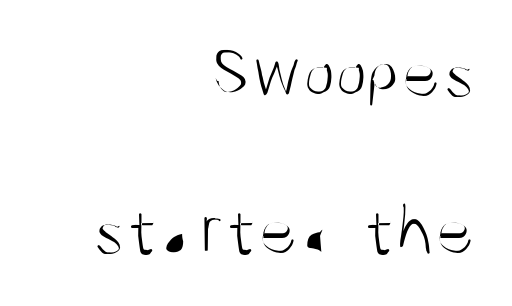
Q: Is the text bold? A: No.
Q: Is the text italic (slanted)? A: No, it is upright.
Q: Is the typeface a serif or a sans-serif typeface? A: Sans-serif.
Q: Is the text underlined? A: No.
Q: How is the paragraph aligned? A: Right-aligned.
Q: Is the spacing between letters normal or unusually wide? A: Normal.
Q: Is the spacing between lines tight, normal or loose? A: Loose.
Q: Width (condensed, normal, or wide)? A: Condensed.
Q: Stroke contrast? A: Medium.
Q: x-height? A: Large.
Q: Monospaced? A: No.
